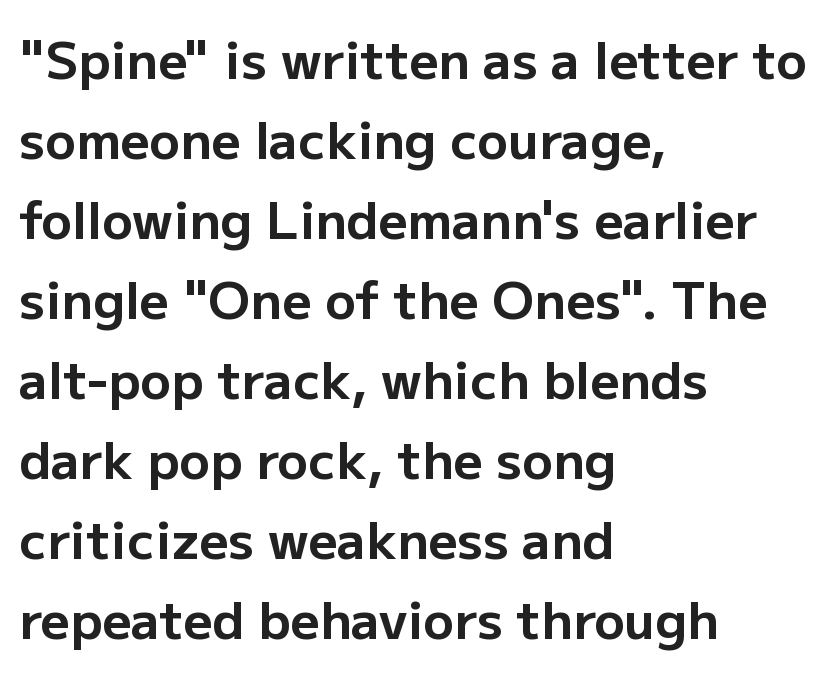
The image shows 51 px bold sans-serif type, upright; set left-aligned, normal line spacing (1.57x), normal letter spacing, not underlined; low stroke contrast and a medium x-height.
